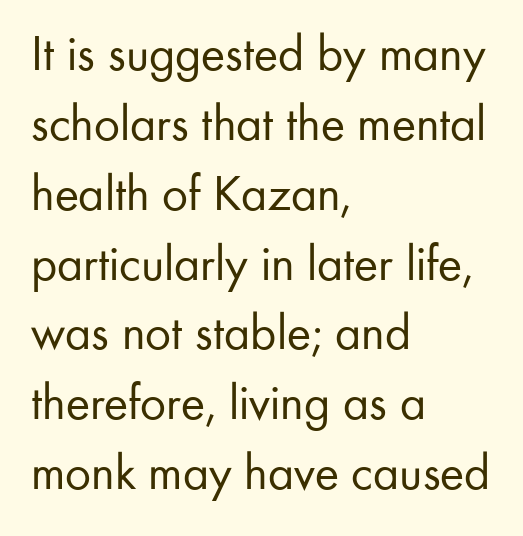
The image shows 51 px regular-weight sans-serif type, upright; set left-aligned, normal line spacing (1.37x), normal letter spacing, not underlined; low stroke contrast and a small x-height.
